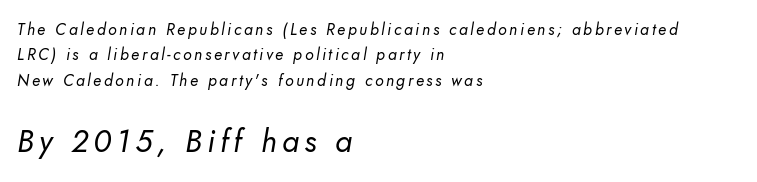
Typeset ragged right — the left edge is the straight one. The more generous point size was reserved for the lower chunk. Is the stroke heavy? The answer is a plain regular-or-lighter. The letters advance in unequal steps, a hallmark of proportional type. How would I describe the line gaps? Plain and ordinary. I'd call this a sans setting — the letters go barefoot.
